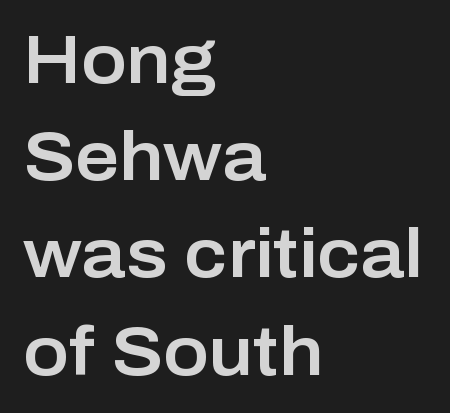
The image shows 68 px sans-serif type, upright; set left-aligned, normal line spacing (1.43x), normal letter spacing, not underlined; low stroke contrast and a medium x-height.
